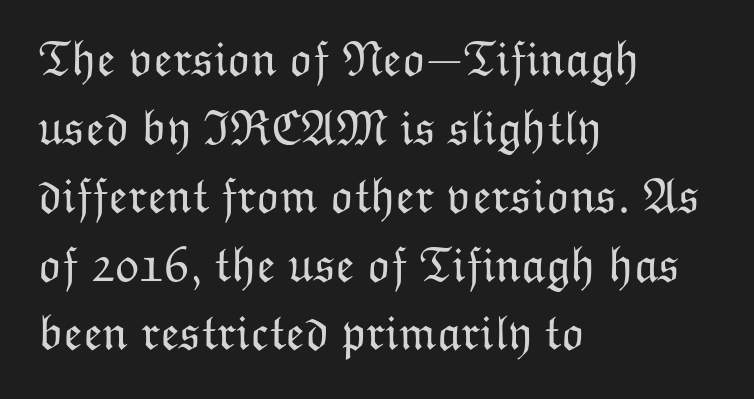
Q: Is the text bold? A: No.
Q: Is the text italic (slanted)? A: No, it is upright.
Q: Is the text underlined? A: No.
Q: How is the paragraph aligned? A: Left-aligned.
Q: Is the spacing between letters normal or unusually wide? A: Normal.
Q: Is the spacing between lines tight, normal or loose? A: Normal.
Q: Width (condensed, normal, or wide)? A: Normal.
Q: Stroke contrast? A: Low.
Q: x-height? A: Medium.
Q: Monospaced? A: No.
